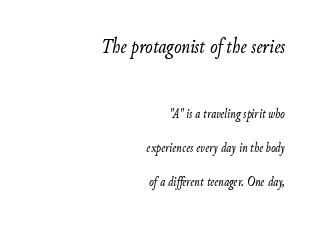
The image shows 22 px text type, italic (leaning right); set right-aligned, loose line spacing (2.4x), normal letter spacing, not underlined; the first (top) block is 1.57x larger.
